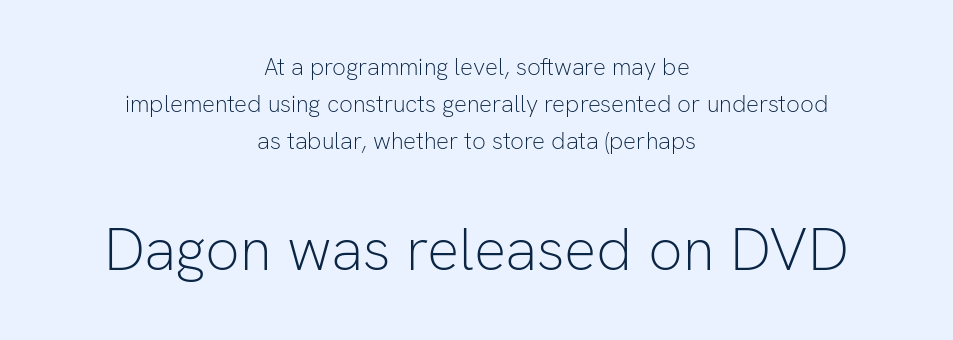
Between these two stacked blocks, the lower one wins on size. The rag falls on both sides of this text block equally. The space between consecutive lines is moderate. Spacing verdict: proportional, widths tailored to each character. Rule under the text: the space is simply empty.
